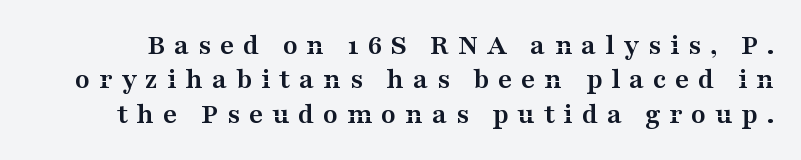
Q: Is the text bold? A: Yes.
Q: Is the text italic (slanted)? A: No, it is upright.
Q: Is the typeface a serif or a sans-serif typeface? A: Serif.
Q: Is the text underlined? A: No.
Q: Is the spacing between letters normal or unusually wide? A: Unusually wide.
Q: Is the spacing between lines tight, normal or loose? A: Tight.
Q: Width (condensed, normal, or wide)? A: Wide.
Q: Stroke contrast? A: Medium.
Q: x-height? A: Medium.
Q: Monospaced? A: No.
